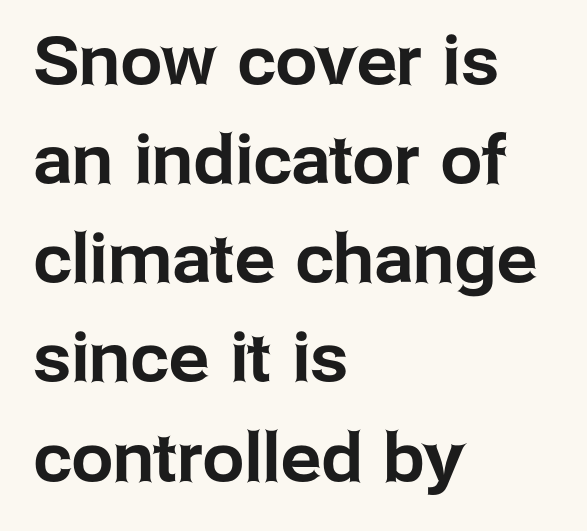
Q: Is the text italic (slanted)? A: No, it is upright.
Q: Is the typeface a serif or a sans-serif typeface? A: Sans-serif.
Q: Is the text underlined? A: No.
Q: How is the paragraph aligned? A: Left-aligned.
Q: Is the spacing between letters normal or unusually wide? A: Normal.
Q: Is the spacing between lines tight, normal or loose? A: Normal.
Q: Width (condensed, normal, or wide)? A: Normal.
Q: Stroke contrast? A: Low.
Q: x-height? A: Medium.
Q: Monospaced? A: No.
